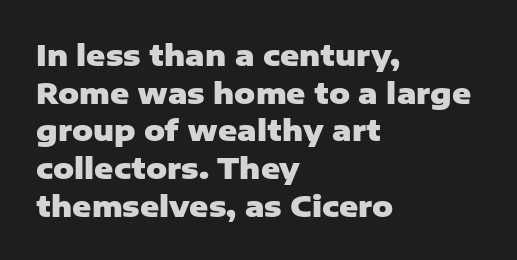
Q: Is the text bold? A: Yes.
Q: Is the text italic (slanted)? A: No, it is upright.
Q: Is the typeface a serif or a sans-serif typeface? A: Sans-serif.
Q: Is the text underlined? A: No.
Q: How is the paragraph aligned? A: Left-aligned.
Q: Is the spacing between letters normal or unusually wide? A: Normal.
Q: Is the spacing between lines tight, normal or loose? A: Normal.
Q: Width (condensed, normal, or wide)? A: Normal.
Q: Stroke contrast? A: Low.
Q: x-height? A: Medium.
Q: Monospaced? A: No.
